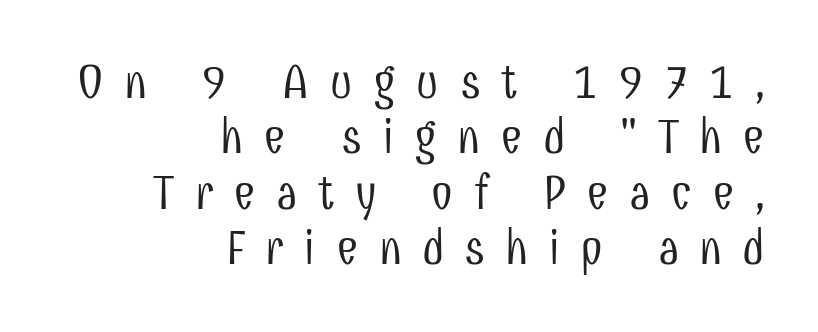
The image shows 49 px light, condensed sans-serif type, upright; set right-aligned, tight line spacing (1.13x), unusually wide letter spacing (+0.41 em), not underlined; low stroke contrast and a medium x-height.
